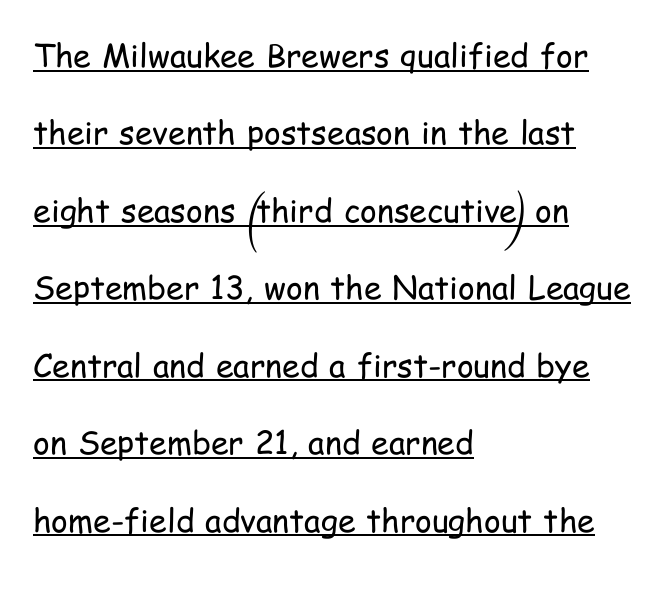
Q: Is the text bold? A: No.
Q: Is the text italic (slanted)? A: No, it is upright.
Q: Is the typeface a serif or a sans-serif typeface? A: Sans-serif.
Q: Is the text underlined? A: Yes.
Q: How is the paragraph aligned? A: Left-aligned.
Q: Is the spacing between letters normal or unusually wide? A: Normal.
Q: Is the spacing between lines tight, normal or loose? A: Loose.
Q: Width (condensed, normal, or wide)? A: Condensed.
Q: Stroke contrast? A: Low.
Q: x-height? A: Medium.
Q: Monospaced? A: No.
